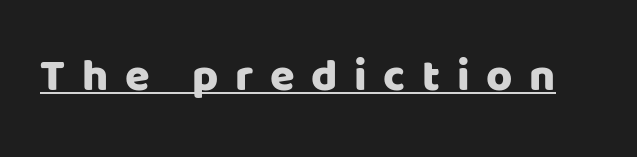
{"serif": "no", "italic": "no", "width": "normal", "stroke_contrast": "low", "x_height": "large", "monospaced": "no", "underline": "yes", "letter_spacing": "wide", "letter_spacing_em": 0.37, "glyph_px": 45}
